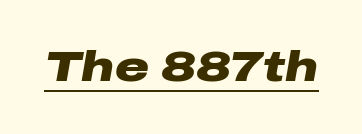
Q: Is the text bold? A: Yes.
Q: Is the text italic (slanted)? A: Yes, it leans right by about 10 degrees.
Q: Is the text underlined? A: Yes.
Q: Is the spacing between letters normal or unusually wide? A: Normal.
Q: Width (condensed, normal, or wide)? A: Wide.
Q: Stroke contrast? A: Low.
Q: x-height? A: Medium.
Q: Monospaced? A: No.
